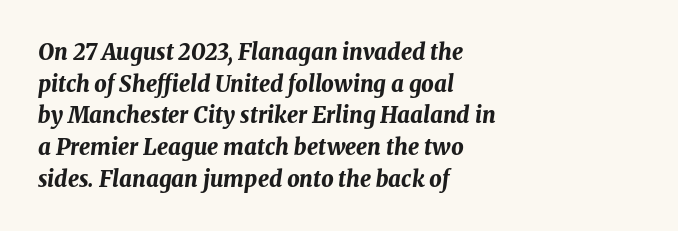
{"italic": "yes", "lean": "right", "slant_degrees": 8, "bold": "yes", "underline": "no", "align": "left", "line_spacing": "normal", "line_spacing_ratio": 1.44, "letter_spacing": "normal", "letter_spacing_em": 0.0, "glyph_px": 22}
